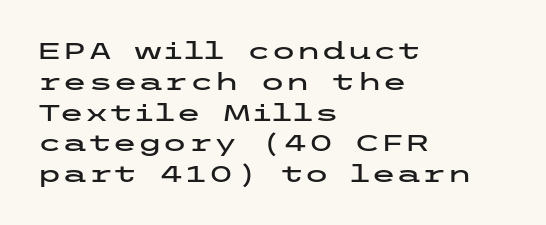
The glyphs are unaccompanied by any horizontal stroke below them. Quick note: not italic, upright. Each word holds together tightly as a unit, with standard inter-letter gaps. The paragraph shown leans on its left margin. Does the leading feel generous? No, just average.
